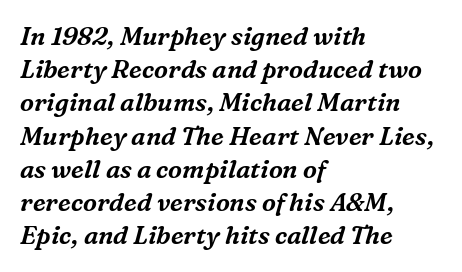
Q: Is the text italic (slanted)? A: Yes, it leans right by about 16 degrees.
Q: Is the text underlined? A: No.
Q: How is the paragraph aligned? A: Left-aligned.
Q: Is the spacing between letters normal or unusually wide? A: Normal.
Q: Is the spacing between lines tight, normal or loose? A: Normal.
